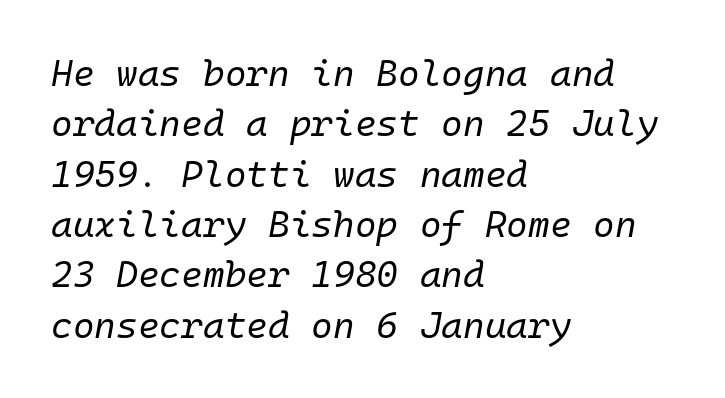
{"italic": "yes", "lean": "right", "slant_degrees": 10, "bold": "no", "weight": "regular", "width": "normal", "stroke_contrast": "low", "x_height": "medium", "monospaced": "yes", "underline": "no", "align": "left", "line_spacing": "normal", "line_spacing_ratio": 1.36, "letter_spacing": "normal", "letter_spacing_em": 0.0, "glyph_px": 37}
